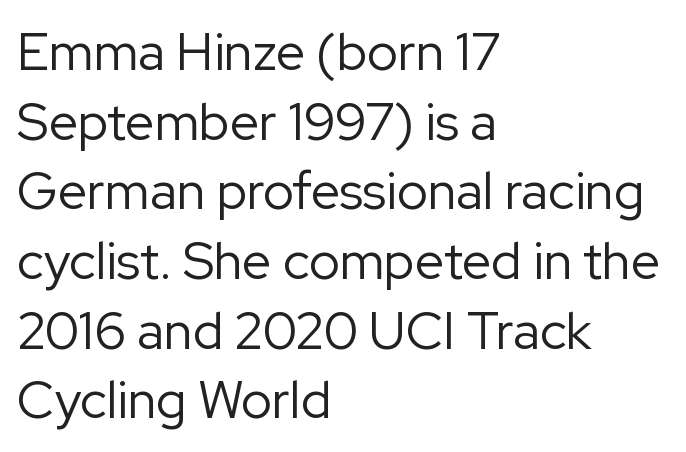
The image shows 52 px regular-weight sans-serif type, upright; set left-aligned, normal line spacing (1.34x), normal letter spacing, not underlined; low stroke contrast and a medium x-height.
